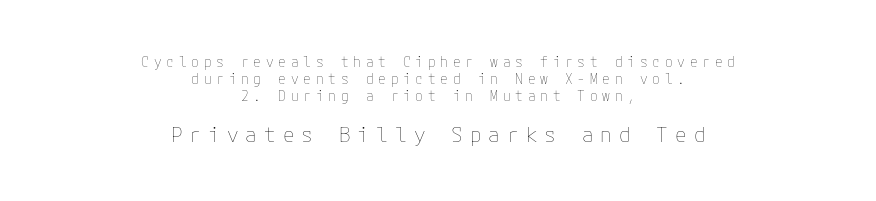
The image shows 21 px text type, upright; set centered, line spacing 1.23x, unusually wide letter spacing (+0.34 em), not underlined; the second (bottom) block is 1.5x larger.
